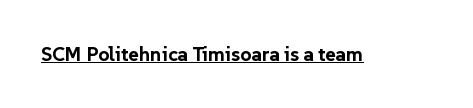
Weight: bold. Is the letter spacing exaggerated? No — it looks like the ordinary default. In designer terms, the underline attribute is active on this setting. A roman cut, with each character standing at attention.
